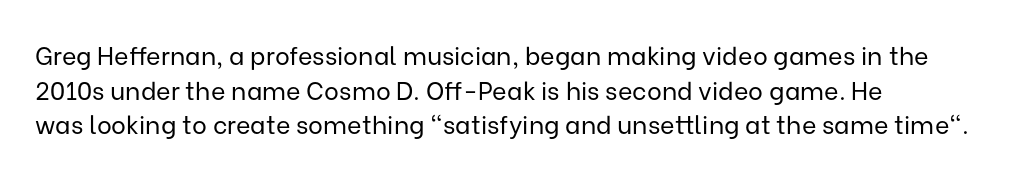
Q: Is the text bold? A: No.
Q: Is the text italic (slanted)? A: No, it is upright.
Q: Is the text underlined? A: No.
Q: How is the paragraph aligned? A: Left-aligned.
Q: Is the spacing between letters normal or unusually wide? A: Normal.
Q: Is the spacing between lines tight, normal or loose? A: Normal.
